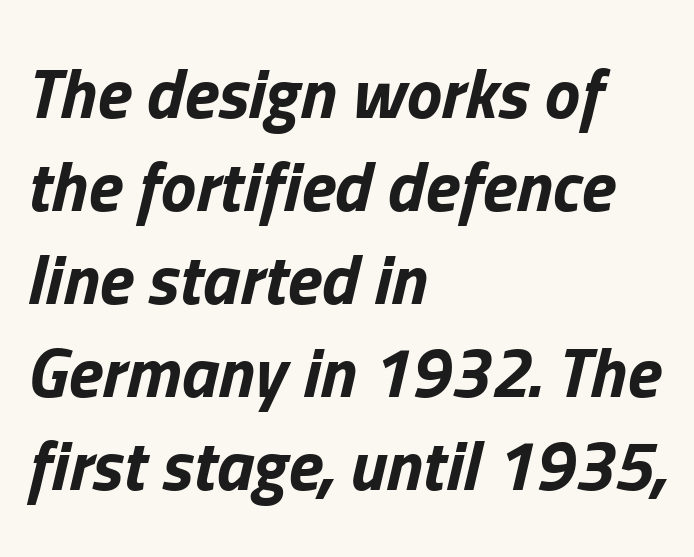
{"italic": "yes", "lean": "right", "slant_degrees": 13, "bold": "yes", "weight": "bold", "width": "normal", "stroke_contrast": "low", "x_height": "medium", "monospaced": "no", "underline": "no", "align": "left", "line_spacing": "normal", "line_spacing_ratio": 1.31, "letter_spacing": "normal", "letter_spacing_em": 0.0, "glyph_px": 71}
